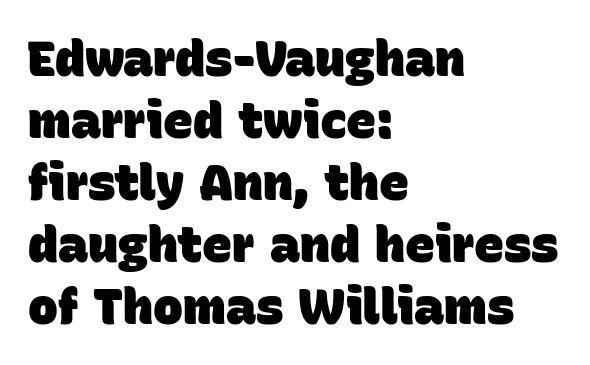
Compared with an ordinary text face, these strokes are far heavier — a full bold. The compositor pushed each line to the left boundary. This rendering leaves character spacing at its baseline value. The rendering shows plain stroke endings on the letterforms — a sans-serif design. Quick note: underline off. Here the designer chose a conventional face with non-uniform glyph widths.
